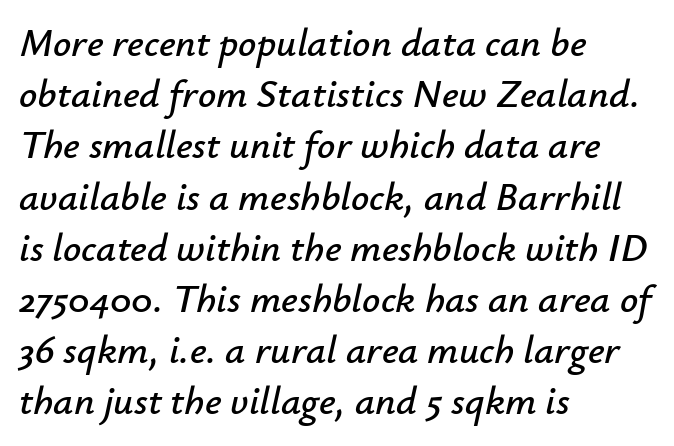
Q: Is the text italic (slanted)? A: Yes, it leans right by about 12 degrees.
Q: Is the text underlined? A: No.
Q: How is the paragraph aligned? A: Left-aligned.
Q: Is the spacing between letters normal or unusually wide? A: Normal.
Q: Is the spacing between lines tight, normal or loose? A: Normal.
Q: Width (condensed, normal, or wide)? A: Normal.
Q: Stroke contrast? A: Low.
Q: x-height? A: Small.
Q: Monospaced? A: No.
